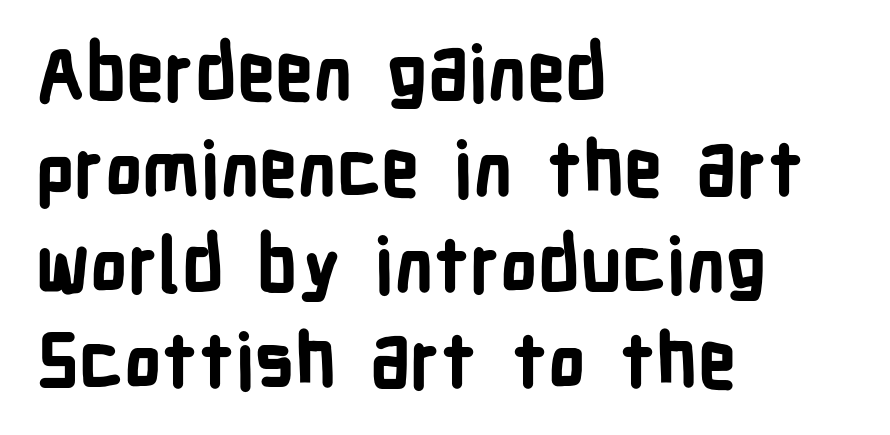
Q: Is the text bold? A: Yes.
Q: Is the text italic (slanted)? A: No, it is upright.
Q: Is the typeface a serif or a sans-serif typeface? A: Sans-serif.
Q: Is the text underlined? A: No.
Q: How is the paragraph aligned? A: Left-aligned.
Q: Is the spacing between letters normal or unusually wide? A: Normal.
Q: Is the spacing between lines tight, normal or loose? A: Normal.
Q: Width (condensed, normal, or wide)? A: Condensed.
Q: Stroke contrast? A: Low.
Q: x-height? A: Medium.
Q: Monospaced? A: No.
